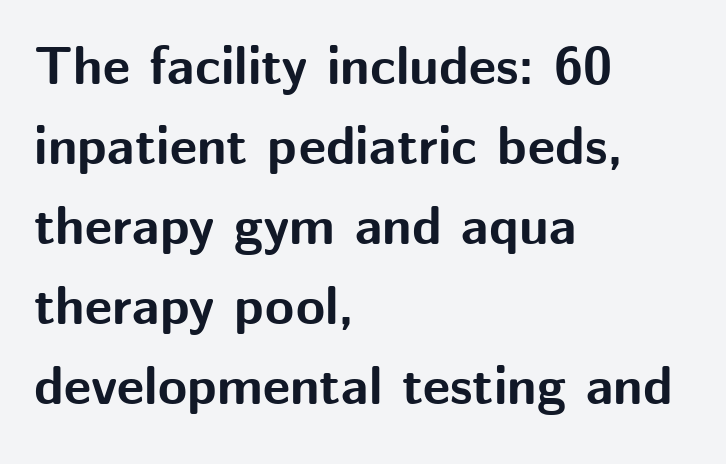
Q: Is the text bold? A: Yes.
Q: Is the text italic (slanted)? A: No, it is upright.
Q: Is the typeface a serif or a sans-serif typeface? A: Sans-serif.
Q: Is the text underlined? A: No.
Q: How is the paragraph aligned? A: Left-aligned.
Q: Is the spacing between letters normal or unusually wide? A: Normal.
Q: Is the spacing between lines tight, normal or loose? A: Normal.
Q: Width (condensed, normal, or wide)? A: Normal.
Q: Stroke contrast? A: Medium.
Q: x-height? A: Medium.
Q: Monospaced? A: No.
